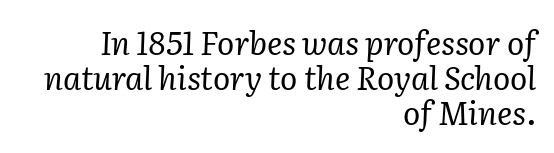
The image shows 32 px regular-weight serif type, italic (leaning right); set right-aligned, tight line spacing (1.1x), normal letter spacing, not underlined; low stroke contrast and a medium x-height.
